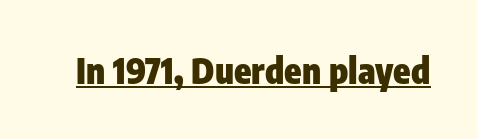
{"serif": "no", "italic": "no", "bold": "yes", "weight": "heavy", "width": "condensed", "stroke_contrast": "low", "x_height": "medium", "monospaced": "no", "underline": "yes", "letter_spacing": "normal", "letter_spacing_em": 0.0, "glyph_px": 35}
